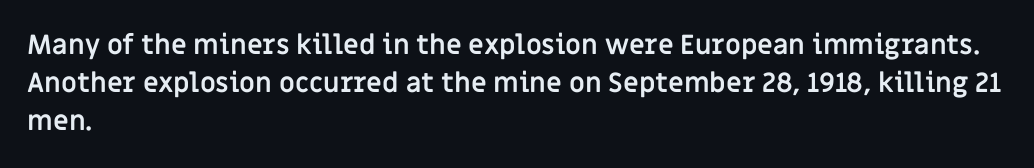
The image shows 27 px bold type, upright; set left-aligned, normal line spacing (1.41x), normal letter spacing, not underlined.
